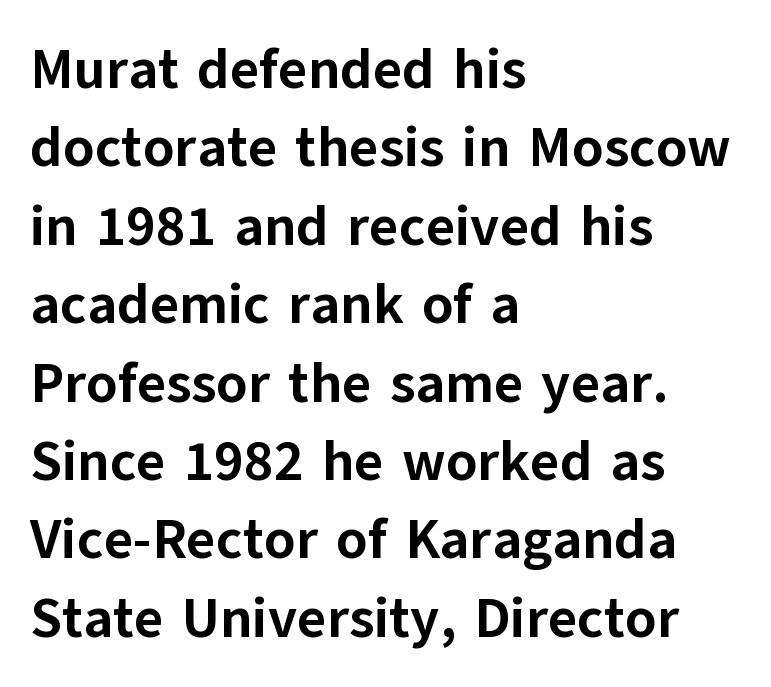
Q: Is the text bold? A: Yes.
Q: Is the text italic (slanted)? A: No, it is upright.
Q: Is the typeface a serif or a sans-serif typeface? A: Sans-serif.
Q: Is the text underlined? A: No.
Q: How is the paragraph aligned? A: Left-aligned.
Q: Is the spacing between letters normal or unusually wide? A: Normal.
Q: Is the spacing between lines tight, normal or loose? A: Normal.
Q: Width (condensed, normal, or wide)? A: Normal.
Q: Stroke contrast? A: Low.
Q: x-height? A: Medium.
Q: Monospaced? A: No.
